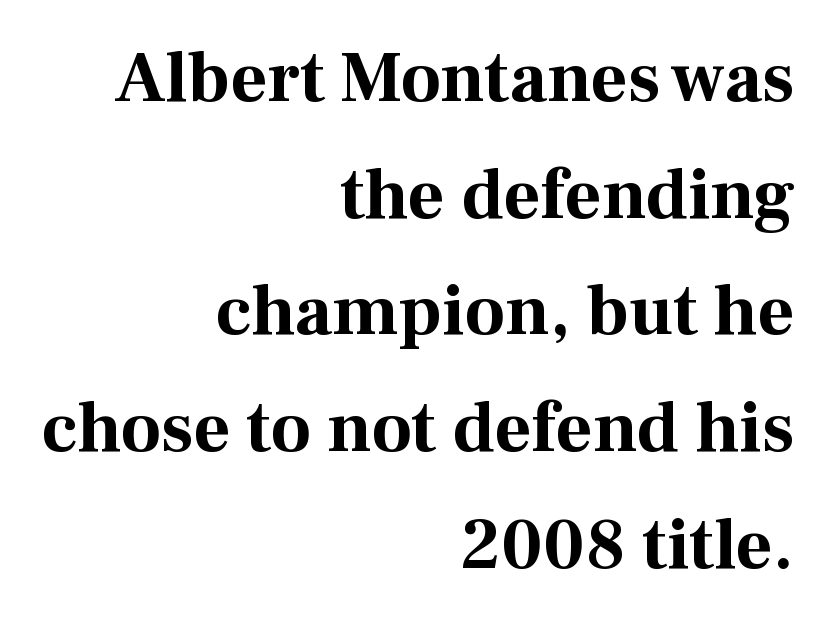
Q: Is the text bold? A: Yes.
Q: Is the text italic (slanted)? A: No, it is upright.
Q: Is the typeface a serif or a sans-serif typeface? A: Serif.
Q: Is the text underlined? A: No.
Q: How is the paragraph aligned? A: Right-aligned.
Q: Is the spacing between letters normal or unusually wide? A: Normal.
Q: Is the spacing between lines tight, normal or loose? A: Normal.
Q: Width (condensed, normal, or wide)? A: Normal.
Q: Stroke contrast? A: Medium.
Q: x-height? A: Medium.
Q: Monospaced? A: No.
